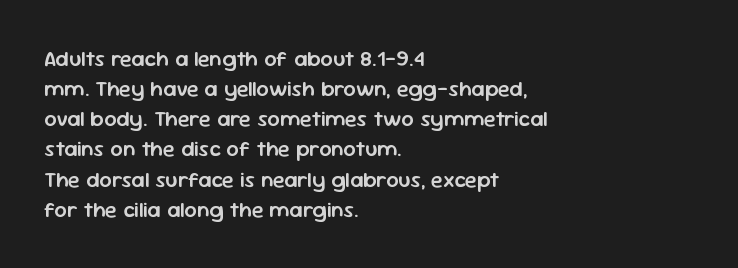
Q: Is the text bold? A: Semi-bold.
Q: Is the text italic (slanted)? A: No, it is upright.
Q: Is the text underlined? A: No.
Q: How is the paragraph aligned? A: Left-aligned.
Q: Is the spacing between letters normal or unusually wide? A: Normal.
Q: Is the spacing between lines tight, normal or loose? A: Normal.
